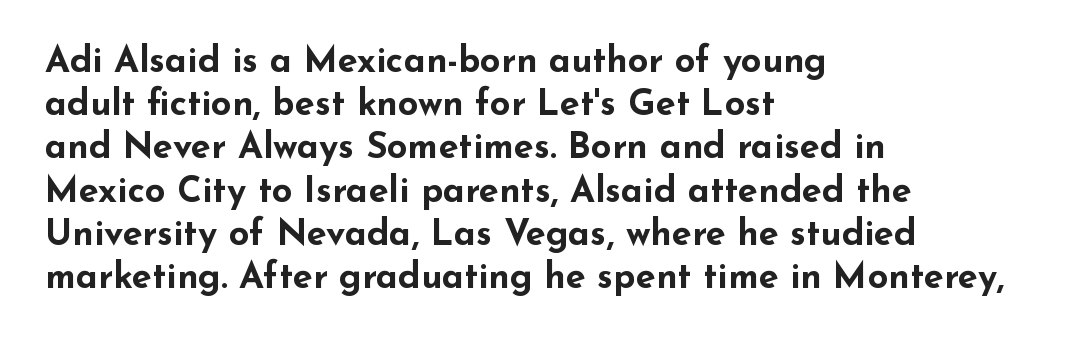
Q: Is the text bold? A: Yes.
Q: Is the text italic (slanted)? A: No, it is upright.
Q: Is the typeface a serif or a sans-serif typeface? A: Sans-serif.
Q: Is the text underlined? A: No.
Q: How is the paragraph aligned? A: Left-aligned.
Q: Is the spacing between letters normal or unusually wide? A: Normal.
Q: Width (condensed, normal, or wide)? A: Wide.
Q: Stroke contrast? A: Low.
Q: x-height? A: Small.
Q: Monospaced? A: No.
